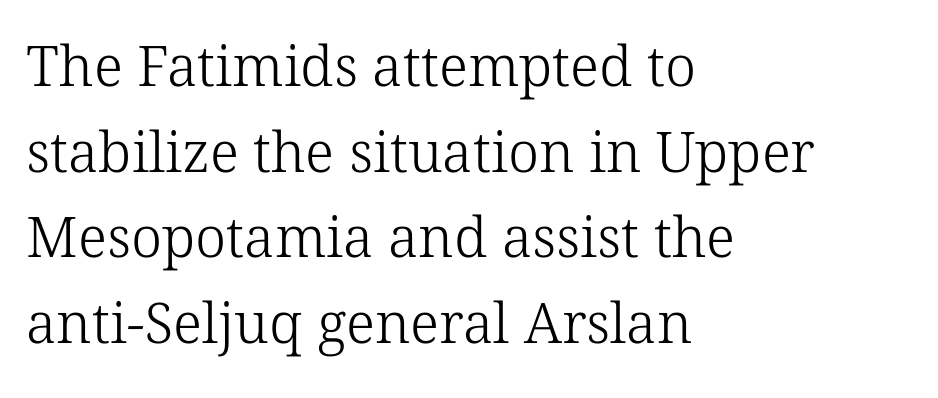
The image shows 56 px light serif type; set left-aligned, normal line spacing (1.53x), normal letter spacing, not underlined; low stroke contrast and a medium x-height.
